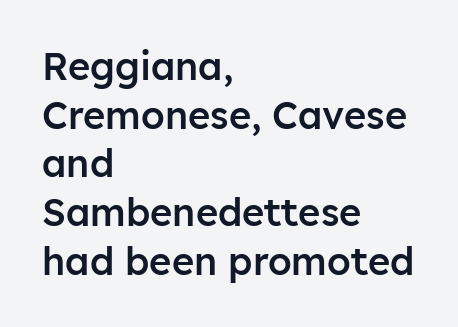
The image shows 38 px semibold sans-serif type, upright; set left-aligned, normal line spacing (1.28x), normal letter spacing, not underlined; low stroke contrast and a medium x-height.
